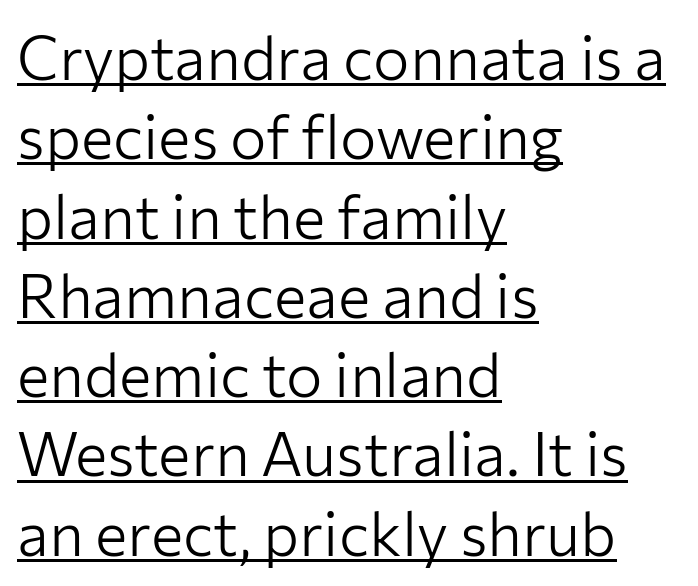
{"serif": "no", "italic": "no", "bold": "no", "weight": "light", "width": "normal", "stroke_contrast": "low", "x_height": "medium", "monospaced": "no", "underline": "yes", "align": "left", "line_spacing": "normal", "line_spacing_ratio": 1.3, "letter_spacing": "normal", "letter_spacing_em": 0.0, "glyph_px": 61}
